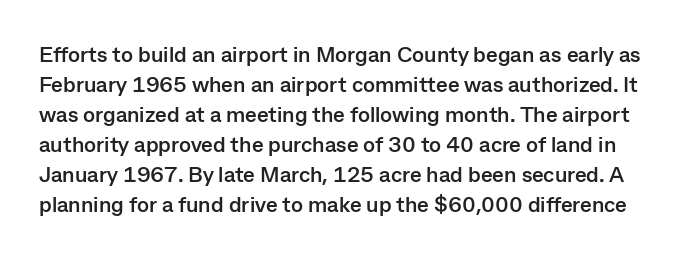
You can tell it's not italic because the verticals are truly vertical. Glyph-to-glyph distance matches everyday printed text. The letters are bold, with thick, heavy strokes. Unmarked baselines from the first word to the last.
